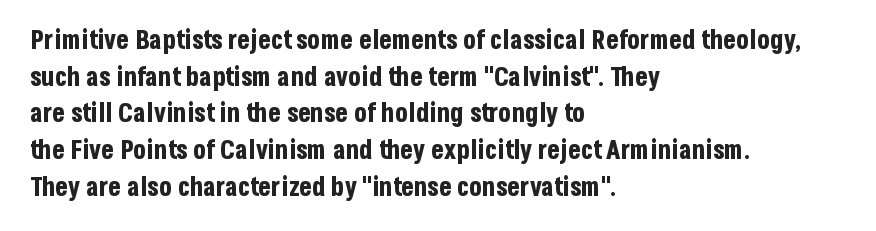
Caption: multi-line text, flush left, ragged right. Look at the tracking — it's just the regular setting, nothing added. Upright lettering throughout. The passage shown is emphatically bold. The passage shown is not underscored anywhere.
